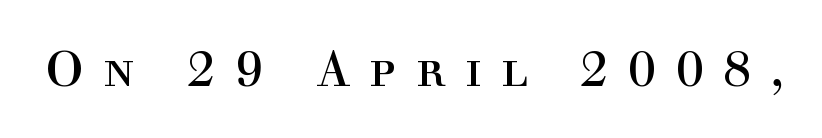
{"serif": "yes", "italic": "no", "bold": "no", "weight": "regular", "width": "normal", "x_height": "medium", "monospaced": "no", "underline": "no", "letter_spacing": "wide", "letter_spacing_em": 0.39, "glyph_px": 50}
